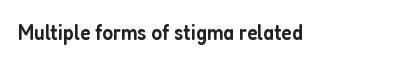
The image shows 22 px text type, upright; set normal letter spacing, not underlined.
